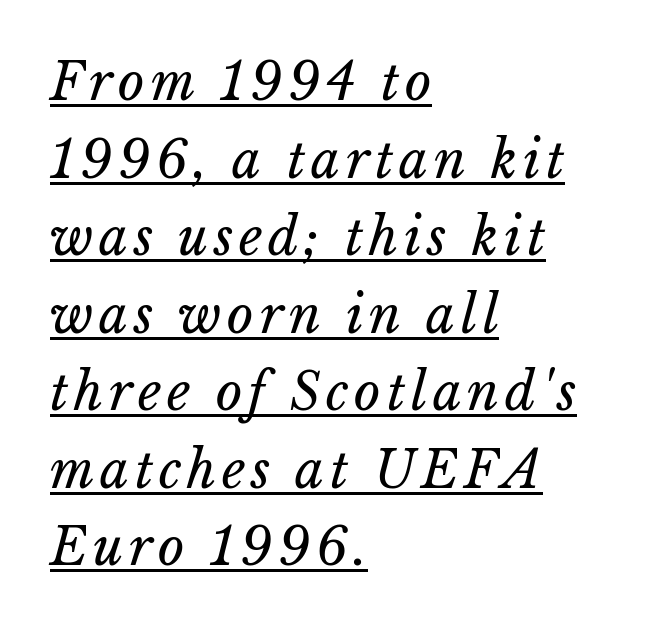
The image shows 51 px regular-weight type, italic (leaning right); set left-aligned, normal line spacing (1.52x), underlined; low stroke contrast and a medium x-height.
